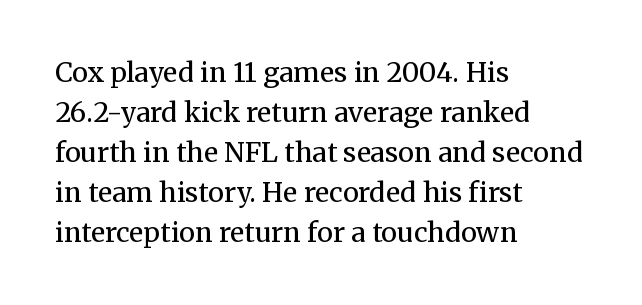
The image shows 27 px text type, upright; set left-aligned, normal line spacing (1.48x), normal letter spacing, not underlined.
